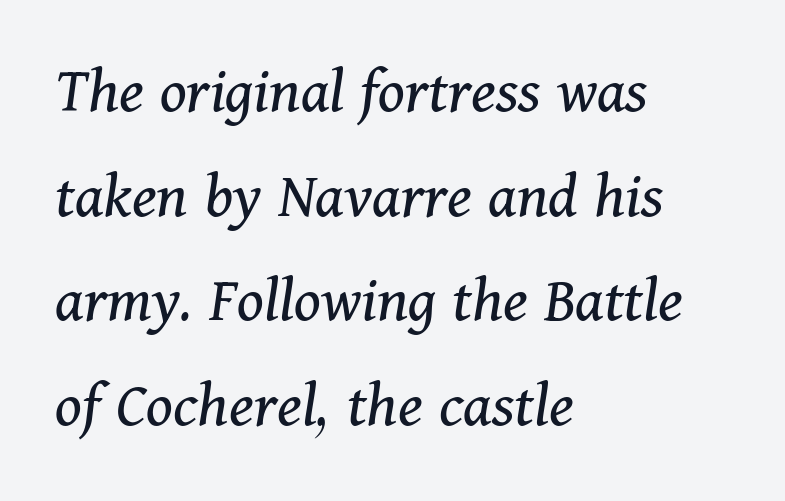
Yep, those are serifs on the letters. Interline gaps are of average width in this sample. Nothing unusual about the tracking: characters are spaced as the font intends. The paragraph shown leans on its left margin.
